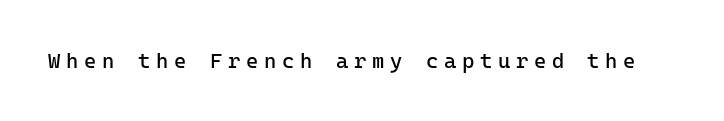
{"italic": "no", "bold": "no", "underline": "no", "letter_spacing": "wide", "letter_spacing_em": 0.27, "glyph_px": 21}
